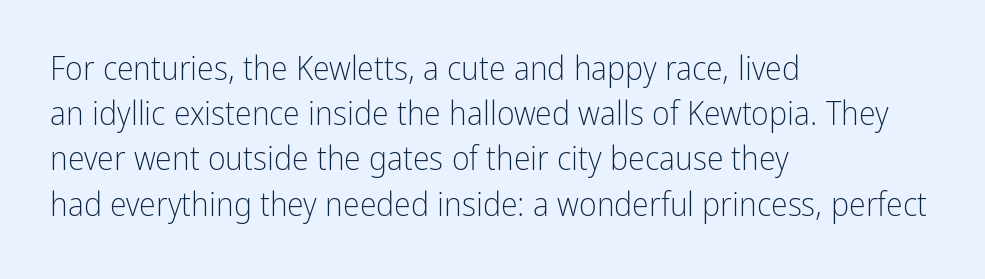
The lettering stays uniformly vertical, giving the passage a roman look. These lines stack with their left ends in a neat column. Varying glyph widths throughout — classic text-font behaviour. The rendering uses a moderate line-height, typical for paragraphs. This sample uses a sans-serif face.
